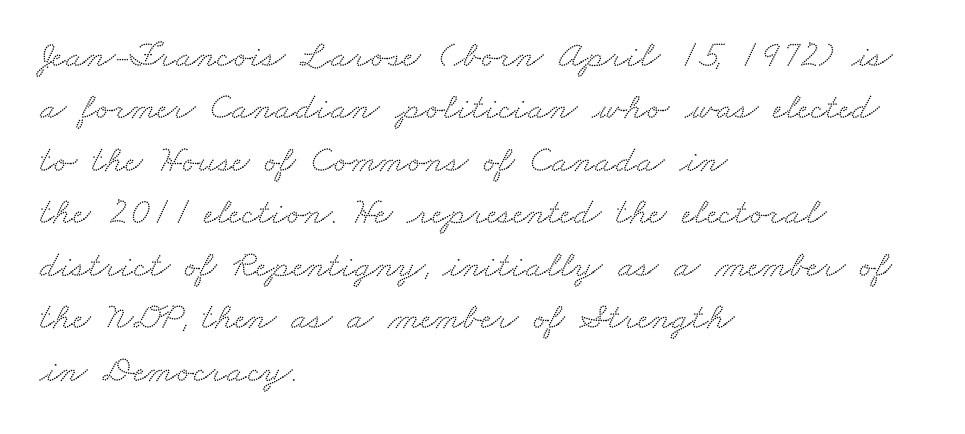
Q: Is the typeface a serif or a sans-serif typeface? A: Serif.
Q: Is the text underlined? A: No.
Q: How is the paragraph aligned? A: Left-aligned.
Q: Is the spacing between letters normal or unusually wide? A: Normal.
Q: Is the spacing between lines tight, normal or loose? A: Normal.
Q: Width (condensed, normal, or wide)? A: Wide.
Q: Stroke contrast? A: Medium.
Q: x-height? A: Small.
Q: Monospaced? A: No.
